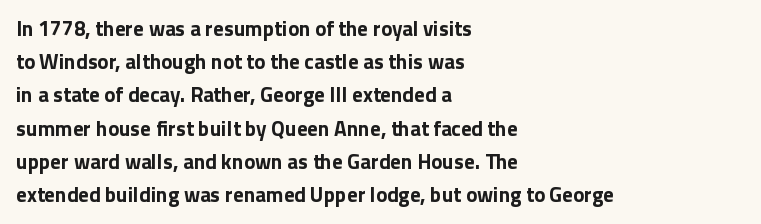
{"italic": "no", "bold": "yes", "underline": "no", "align": "left", "line_spacing": "normal", "line_spacing_ratio": 1.58, "letter_spacing": "normal", "letter_spacing_em": 0.0, "glyph_px": 21}
